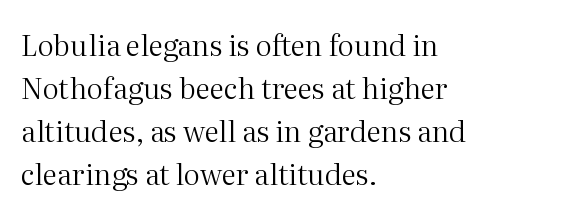
{"serif": "yes", "italic": "no", "bold": "no", "weight": "regular", "width": "normal", "stroke_contrast": "medium", "x_height": "medium", "monospaced": "no", "underline": "no", "align": "left", "line_spacing": "normal", "line_spacing_ratio": 1.48, "letter_spacing": "normal", "letter_spacing_em": 0.0, "glyph_px": 29}
